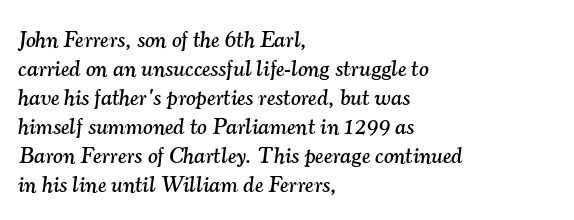
The image shows 23 px text type, italic (leaning right); set left-aligned, normal line spacing (1.26x), normal letter spacing, not underlined.
